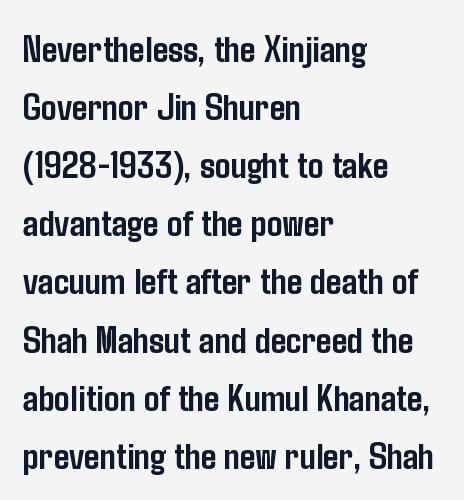
{"serif": "no", "italic": "no", "bold": "yes", "weight": "semibold", "width": "condensed", "stroke_contrast": "low", "x_height": "medium", "monospaced": "no", "underline": "no", "align": "left", "line_spacing": "normal", "line_spacing_ratio": 1.49, "letter_spacing": "normal", "letter_spacing_em": 0.0, "glyph_px": 39}
